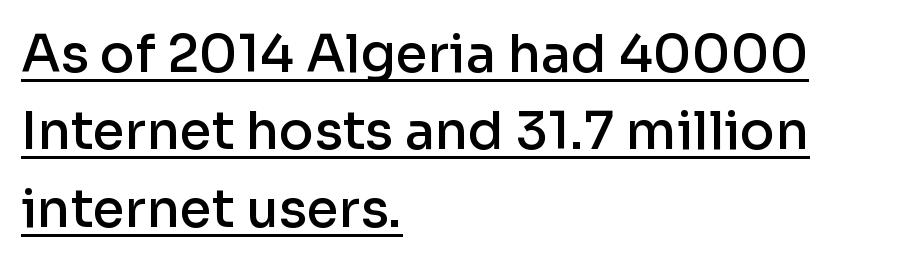
Reading down the block, your eye returns to a fixed left position each line. Is the type bold? Partly — it's a semibold, heavier than regular but not fully bold. To sum up the face: it is a sans, with no serifs. The axis of the letterforms is exactly vertical. Each letter keeps its own natural width here, so spacing adapts to shape. Successive baselines arrive at the customary interval.
